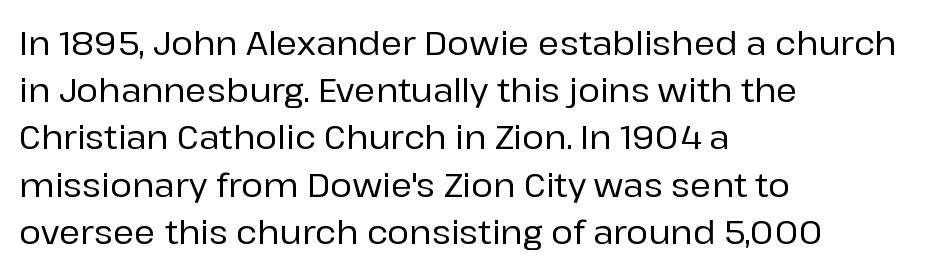
Q: Is the text italic (slanted)? A: No, it is upright.
Q: Is the typeface a serif or a sans-serif typeface? A: Sans-serif.
Q: Is the text underlined? A: No.
Q: How is the paragraph aligned? A: Left-aligned.
Q: Is the spacing between letters normal or unusually wide? A: Normal.
Q: Is the spacing between lines tight, normal or loose? A: Normal.
Q: Width (condensed, normal, or wide)? A: Normal.
Q: Stroke contrast? A: Low.
Q: x-height? A: Medium.
Q: Monospaced? A: No.
